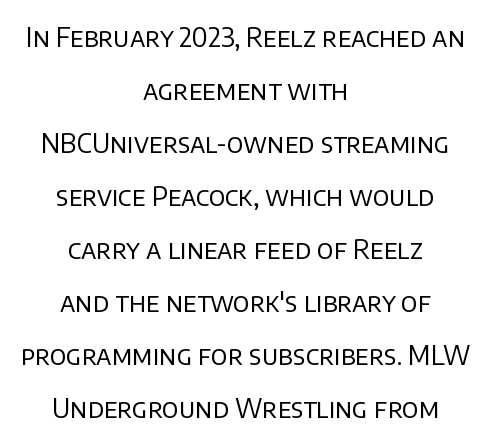
The image shows 26 px text type, upright; set centered, loose line spacing (2.04x), normal letter spacing, not underlined.
